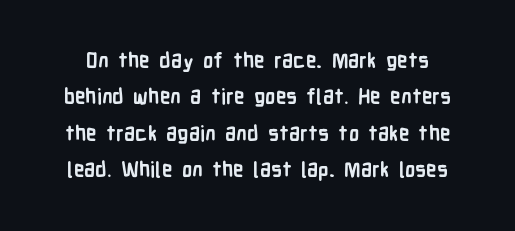
Q: Is the text bold? A: Yes.
Q: Is the text italic (slanted)? A: No, it is upright.
Q: Is the text underlined? A: No.
Q: Is the spacing between letters normal or unusually wide? A: Normal.
